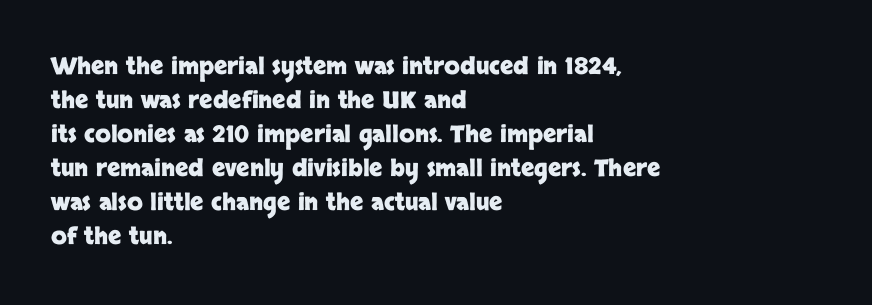
The image shows 23 px bold type, upright; set left-aligned, normal line spacing (1.48x), normal letter spacing, not underlined.
